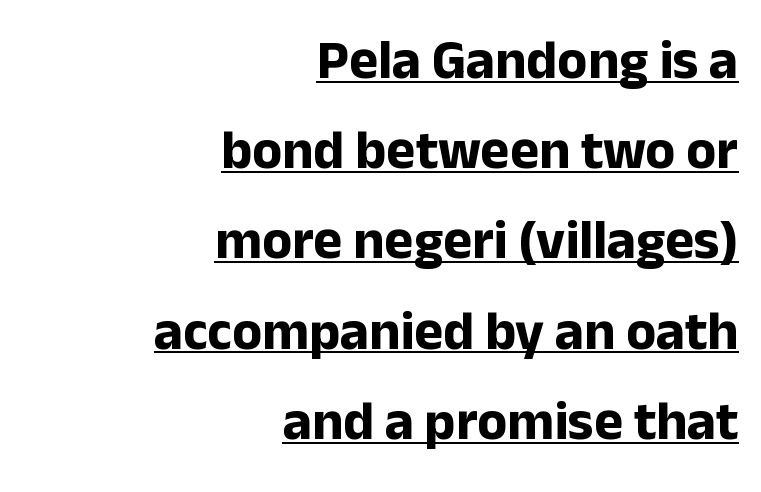
The image shows 55 px bold sans-serif type, upright; set right-aligned, normal line spacing (1.64x), normal letter spacing, underlined; low stroke contrast and a medium x-height.
